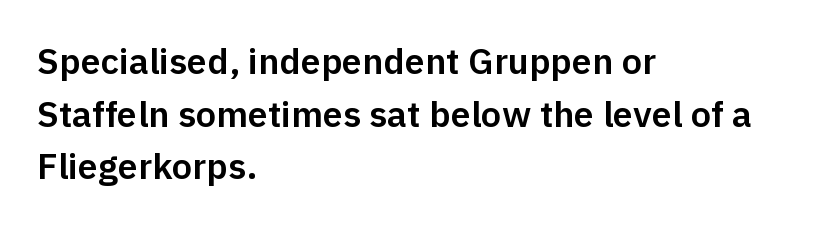
Q: Is the text italic (slanted)? A: No, it is upright.
Q: Is the typeface a serif or a sans-serif typeface? A: Sans-serif.
Q: Is the text underlined? A: No.
Q: How is the paragraph aligned? A: Left-aligned.
Q: Is the spacing between letters normal or unusually wide? A: Normal.
Q: Is the spacing between lines tight, normal or loose? A: Normal.
Q: Width (condensed, normal, or wide)? A: Normal.
Q: Stroke contrast? A: Low.
Q: x-height? A: Medium.
Q: Monospaced? A: No.
